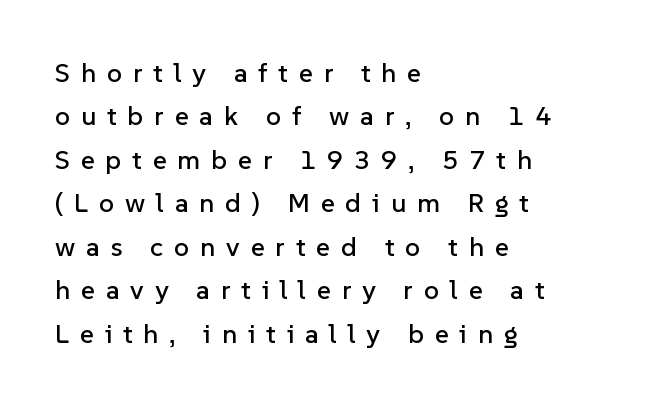
The image shows 27 px text type, upright; set left-aligned, normal line spacing (1.61x), unusually wide letter spacing (+0.4 em), not underlined.
